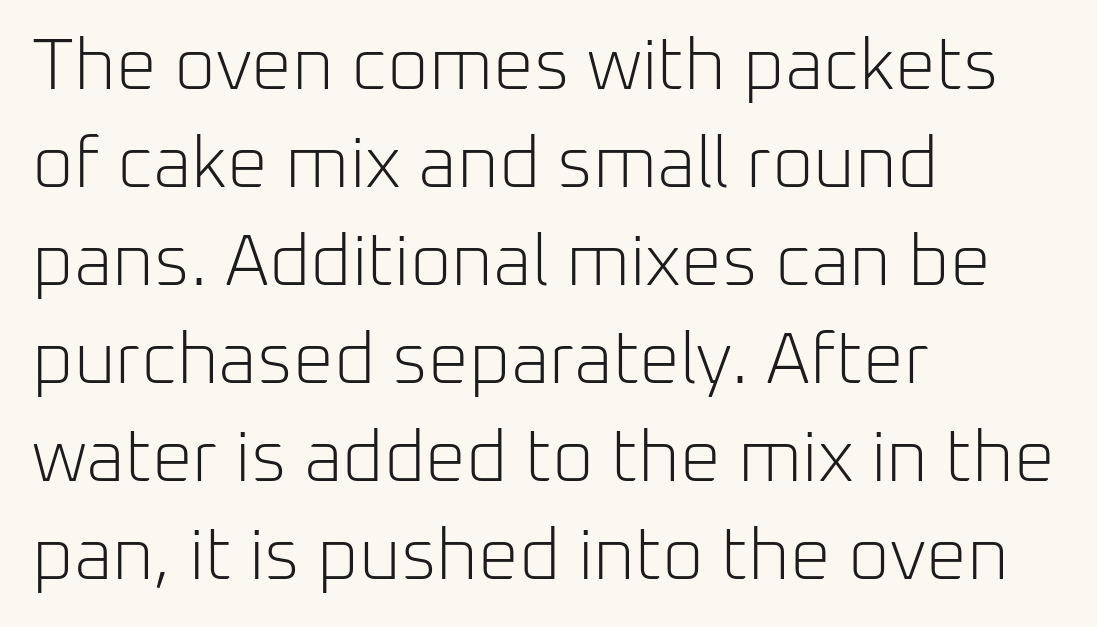
{"serif": "no", "italic": "no", "bold": "no", "weight": "light", "width": "normal", "stroke_contrast": "low", "x_height": "medium", "monospaced": "no", "underline": "no", "align": "left", "line_spacing": "normal", "line_spacing_ratio": 1.36, "letter_spacing": "normal", "letter_spacing_em": 0.0, "glyph_px": 72}
